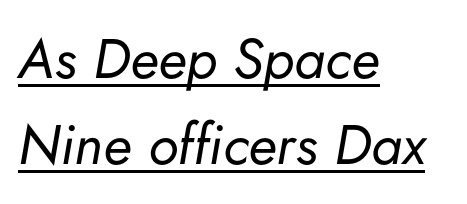
Each letter keeps its own natural width here, so spacing adapts to shape. A typesetter would call this zero additional tracking. Successive baselines arrive at the customary interval. Yep, that's italic — everything's leaning.
